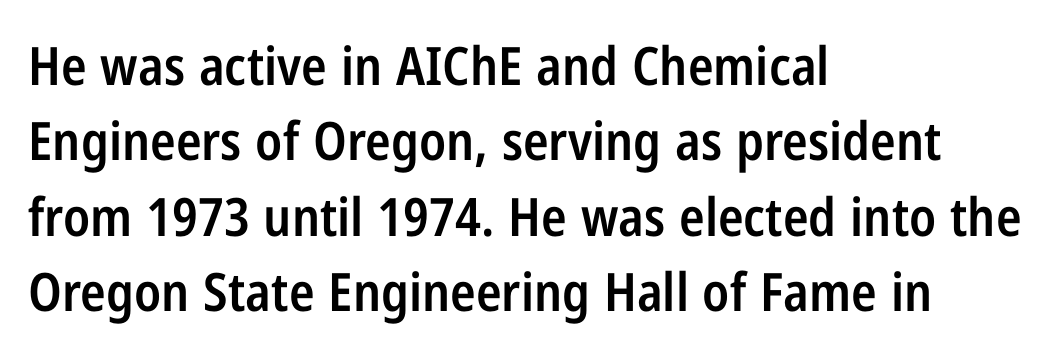
{"serif": "no", "italic": "no", "bold": "semi", "weight": "semibold", "width": "condensed", "stroke_contrast": "low", "x_height": "medium", "monospaced": "no", "underline": "no", "align": "left", "line_spacing": "normal", "line_spacing_ratio": 1.42, "letter_spacing": "normal", "letter_spacing_em": 0.0, "glyph_px": 53}
